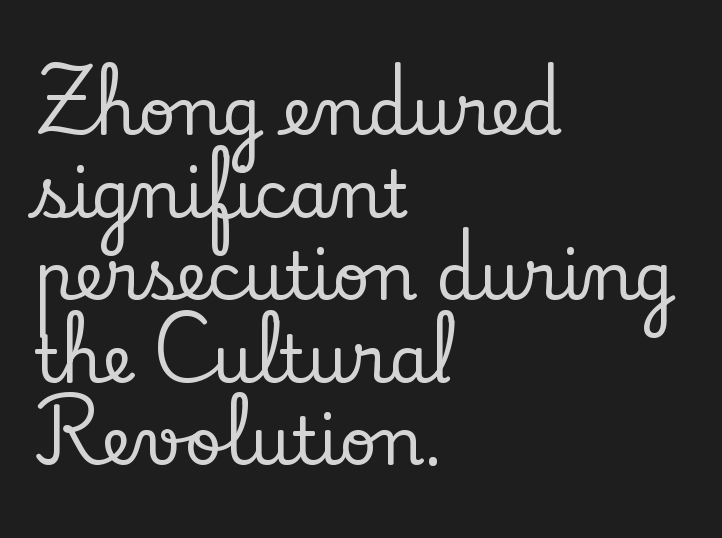
The image shows 65 px serif type, upright; set left-aligned, normal line spacing (1.27x), normal letter spacing, not underlined; low stroke contrast and a small x-height.
